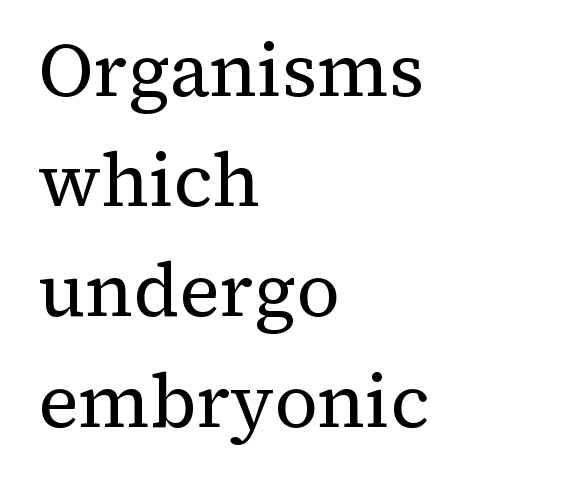
Quick note: underline off. The rendering uses natural spacing where letterforms have individual widths. Vertical stems look standard width or narrower in stroke. All the whitespace from short lines collects on the right.
